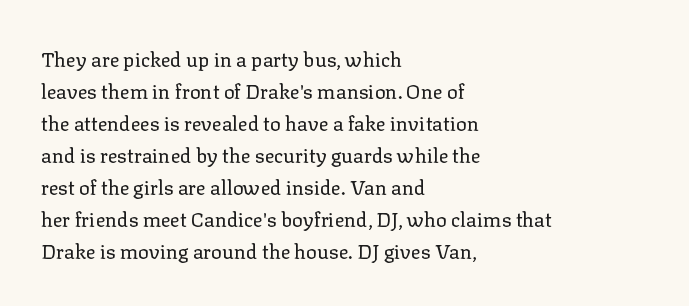
{"italic": "no", "bold": "no", "underline": "no", "align": "left", "line_spacing": "normal", "line_spacing_ratio": 1.6, "letter_spacing": "normal", "letter_spacing_em": 0.0, "glyph_px": 20}
